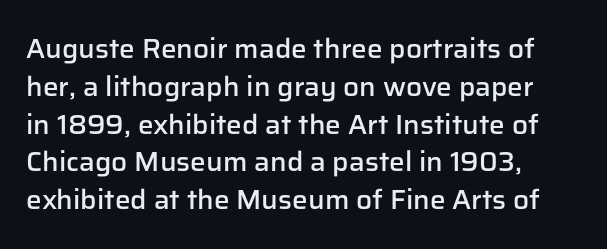
The image shows 28 px semibold sans-serif type, upright; set left-aligned, normal line spacing (1.35x), normal letter spacing, not underlined; low stroke contrast and a medium x-height.
